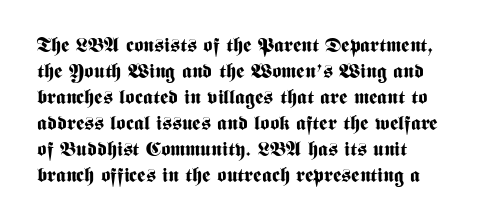
{"italic": "no", "bold": "yes", "underline": "no", "align": "left", "line_spacing": "normal", "line_spacing_ratio": 1.3, "letter_spacing": "normal", "letter_spacing_em": 0.0, "glyph_px": 20}
